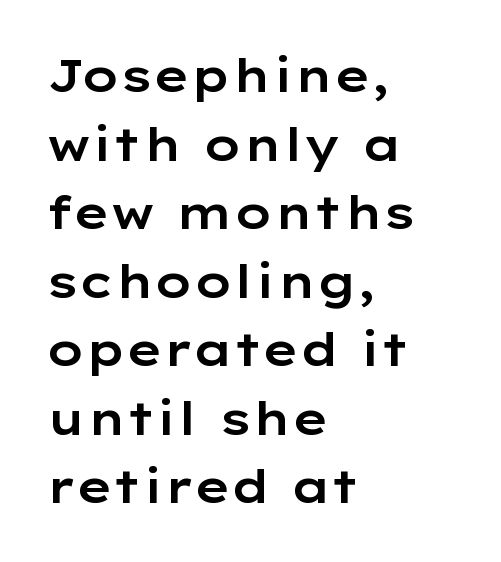
Notice how the passage keeps a crisp vertical edge on the left only. You could call the tracking neutral — neither tight nor loose. The specimen reads as upright at a glance. Does the type have serifs? No, each stem ends abruptly. Nobody drew a line under any word here. Normally led — the rows are evenly, conventionally spaced.
